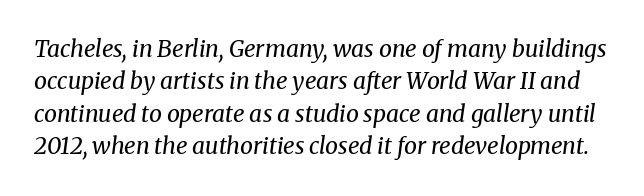
{"italic": "yes", "lean": "right", "slant_degrees": 8, "bold": "no", "underline": "no", "line_spacing": "normal", "line_spacing_ratio": 1.41, "letter_spacing": "normal", "letter_spacing_em": 0.0, "glyph_px": 23}
